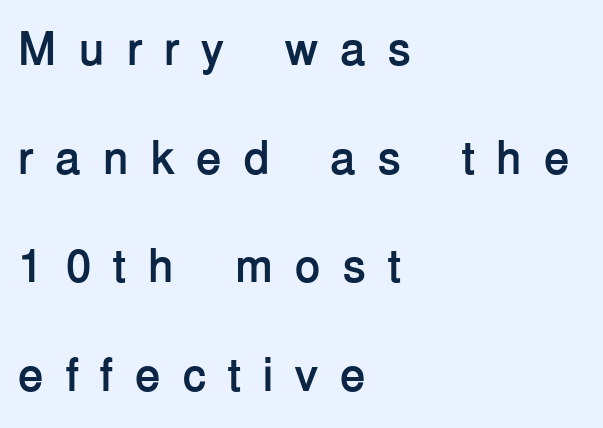
{"serif": "no", "italic": "no", "bold": "yes", "weight": "semibold", "width": "normal", "stroke_contrast": "low", "x_height": "medium", "monospaced": "no", "underline": "no", "align": "left", "line_spacing": "loose", "line_spacing_ratio": 2.31, "letter_spacing": "wide", "letter_spacing_em": 0.46, "glyph_px": 47}
